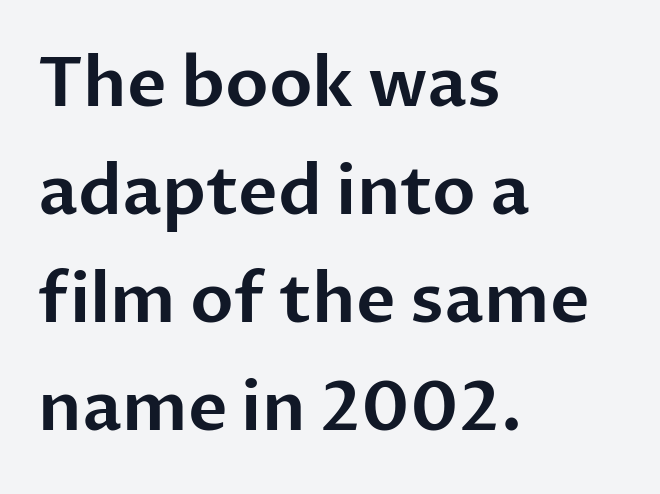
The image shows 68 px sans-serif type, upright; set left-aligned, normal line spacing (1.59x), normal letter spacing, not underlined; low stroke contrast and a medium x-height.
